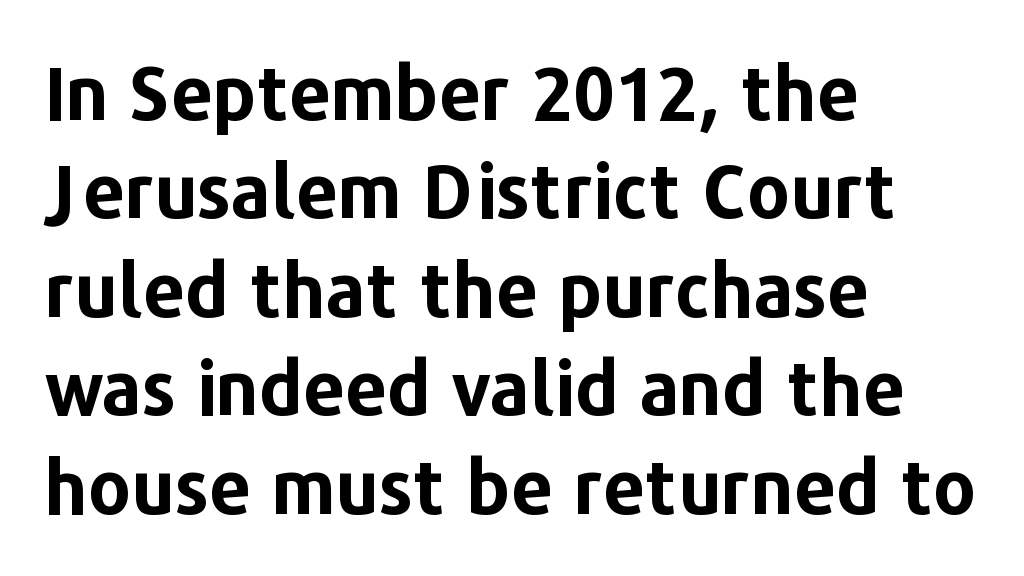
{"serif": "no", "italic": "no", "bold": "yes", "weight": "bold", "width": "normal", "stroke_contrast": "low", "x_height": "medium", "monospaced": "no", "underline": "no", "align": "left", "line_spacing": "normal", "line_spacing_ratio": 1.33, "letter_spacing": "normal", "letter_spacing_em": 0.0, "glyph_px": 74}
